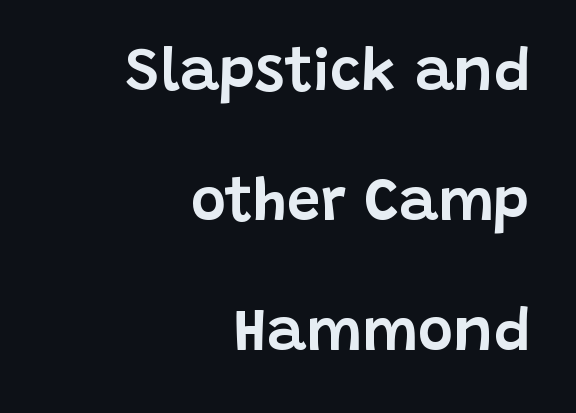
The image shows 60 px sans-serif type, upright; set right-aligned, loose line spacing (2.17x), normal letter spacing, not underlined; low stroke contrast and a large x-height.
